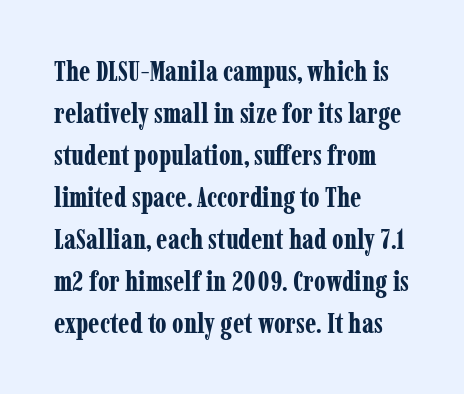
Q: Is the text bold? A: Yes.
Q: Is the text italic (slanted)? A: No, it is upright.
Q: Is the typeface a serif or a sans-serif typeface? A: Serif.
Q: Is the text underlined? A: No.
Q: How is the paragraph aligned? A: Left-aligned.
Q: Is the spacing between letters normal or unusually wide? A: Normal.
Q: Is the spacing between lines tight, normal or loose? A: Normal.
Q: Width (condensed, normal, or wide)? A: Condensed.
Q: Stroke contrast? A: Low.
Q: x-height? A: Medium.
Q: Monospaced? A: No.
